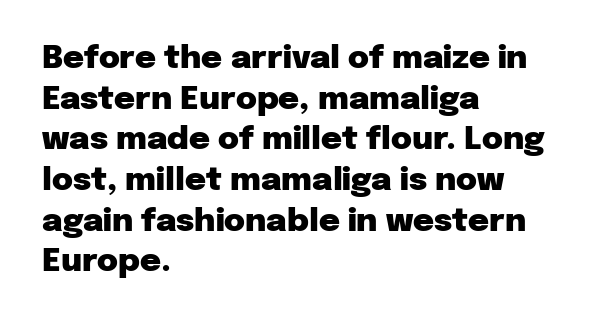
{"serif": "no", "italic": "no", "bold": "yes", "weight": "heavy", "width": "normal", "stroke_contrast": "low", "x_height": "medium", "monospaced": "no", "underline": "no", "align": "left", "line_spacing": "normal", "line_spacing_ratio": 1.27, "letter_spacing": "normal", "letter_spacing_em": 0.0, "glyph_px": 32}
